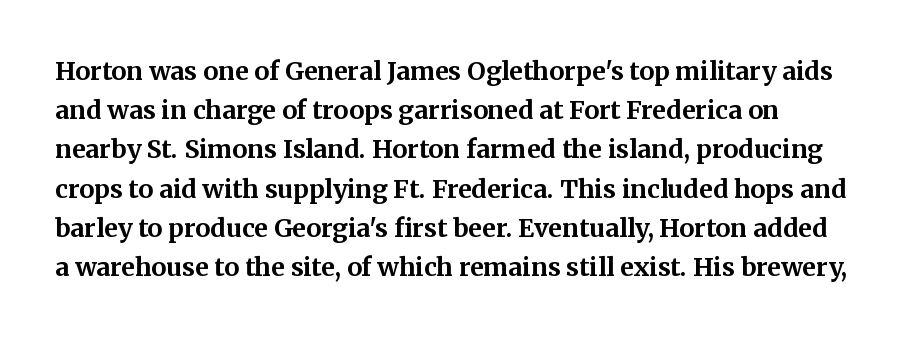
{"italic": "no", "bold": "yes", "underline": "no", "line_spacing": "normal", "line_spacing_ratio": 1.57, "letter_spacing": "normal", "letter_spacing_em": 0.0, "glyph_px": 25}
